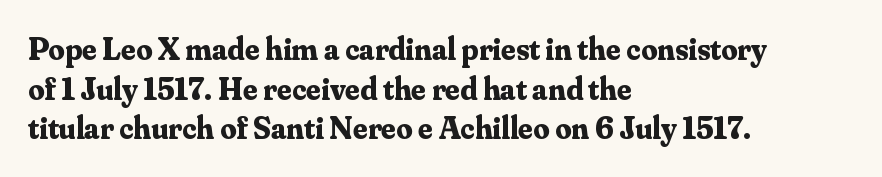
Q: Is the text bold? A: Yes.
Q: Is the text italic (slanted)? A: No, it is upright.
Q: Is the typeface a serif or a sans-serif typeface? A: Serif.
Q: Is the text underlined? A: No.
Q: How is the paragraph aligned? A: Left-aligned.
Q: Is the spacing between letters normal or unusually wide? A: Normal.
Q: Width (condensed, normal, or wide)? A: Normal.
Q: Stroke contrast? A: Medium.
Q: x-height? A: Small.
Q: Monospaced? A: No.
